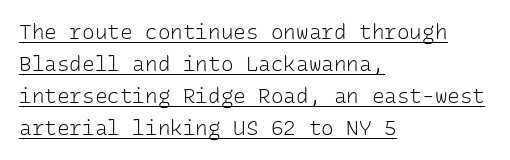
Q: Is the text bold? A: No.
Q: Is the text italic (slanted)? A: No, it is upright.
Q: Is the text underlined? A: Yes.
Q: How is the paragraph aligned? A: Left-aligned.
Q: Is the spacing between letters normal or unusually wide? A: Normal.
Q: Is the spacing between lines tight, normal or loose? A: Normal.
